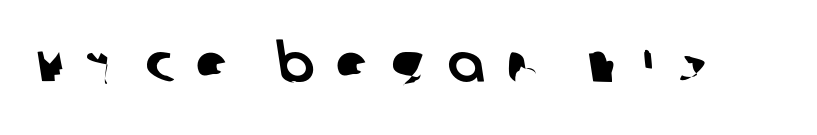
Q: Is the typeface a serif or a sans-serif typeface? A: Sans-serif.
Q: Is the text underlined? A: No.
Q: Is the spacing between letters normal or unusually wide? A: Unusually wide.
Q: Width (condensed, normal, or wide)? A: Normal.
Q: Stroke contrast? A: Low.
Q: x-height? A: Large.
Q: Monospaced? A: No.
